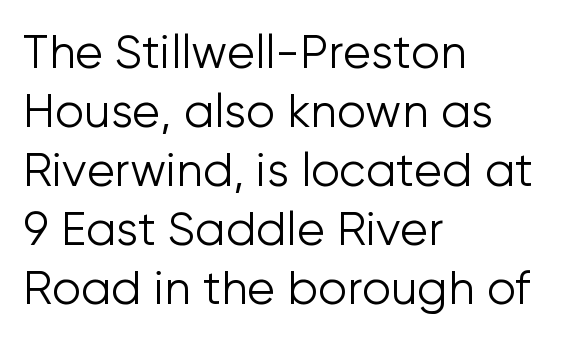
{"serif": "no", "italic": "no", "bold": "no", "weight": "light", "width": "normal", "stroke_contrast": "low", "x_height": "medium", "monospaced": "no", "underline": "no", "align": "left", "line_spacing": "normal", "line_spacing_ratio": 1.28, "letter_spacing": "normal", "letter_spacing_em": 0.0, "glyph_px": 46}
